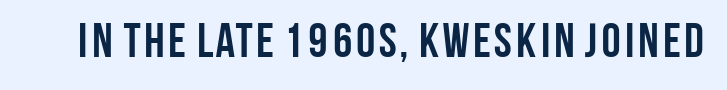
{"serif": "no", "italic": "no", "bold": "yes", "weight": "semibold", "width": "condensed", "stroke_contrast": "low", "x_height": "large", "monospaced": "no", "underline": "no", "letter_spacing": "normal", "letter_spacing_em": 0.0, "glyph_px": 48}
